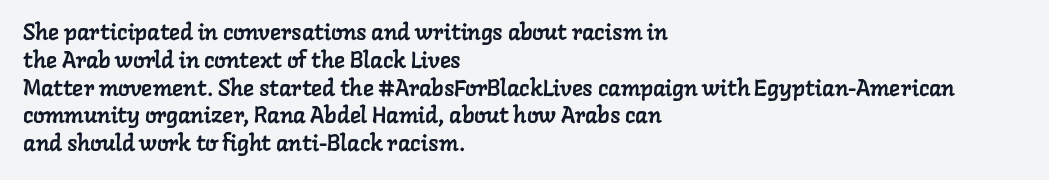
The image shows 23 px text type; set left-aligned, line spacing 1.21x, normal letter spacing, not underlined.
